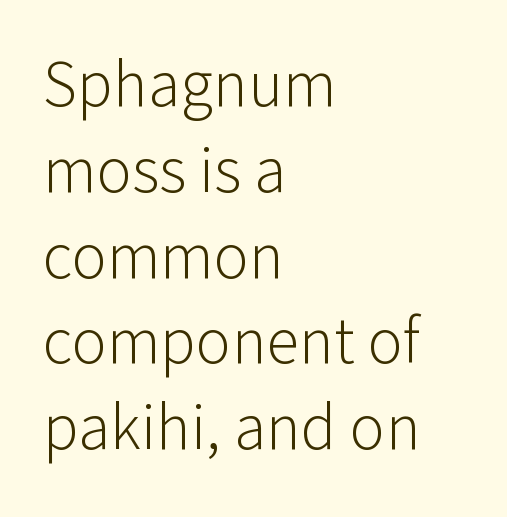
Q: Is the text bold? A: No.
Q: Is the text italic (slanted)? A: No, it is upright.
Q: Is the typeface a serif or a sans-serif typeface? A: Sans-serif.
Q: Is the text underlined? A: No.
Q: How is the paragraph aligned? A: Left-aligned.
Q: Is the spacing between letters normal or unusually wide? A: Normal.
Q: Is the spacing between lines tight, normal or loose? A: Normal.
Q: Width (condensed, normal, or wide)? A: Normal.
Q: Stroke contrast? A: Low.
Q: x-height? A: Medium.
Q: Monospaced? A: No.
